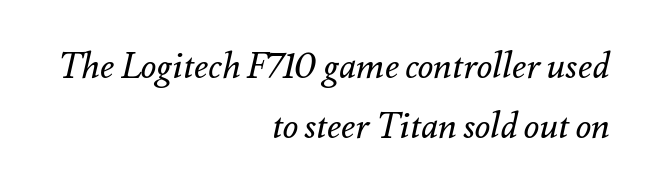
Typeset ragged left — the right edge is the straight one. Think of a printed novel: that variable character pitch is what you see here. The rendering uses a moderate line-height, typical for paragraphs. No heavy texture on the line: the type isn't bold.
